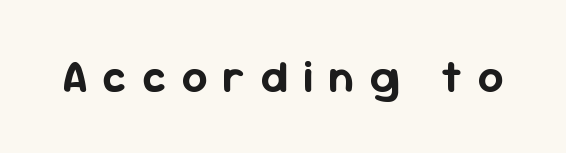
Q: Is the text italic (slanted)? A: No, it is upright.
Q: Is the typeface a serif or a sans-serif typeface? A: Sans-serif.
Q: Is the text underlined? A: No.
Q: Is the spacing between letters normal or unusually wide? A: Unusually wide.
Q: Width (condensed, normal, or wide)? A: Normal.
Q: Stroke contrast? A: Low.
Q: x-height? A: Medium.
Q: Monospaced? A: No.
